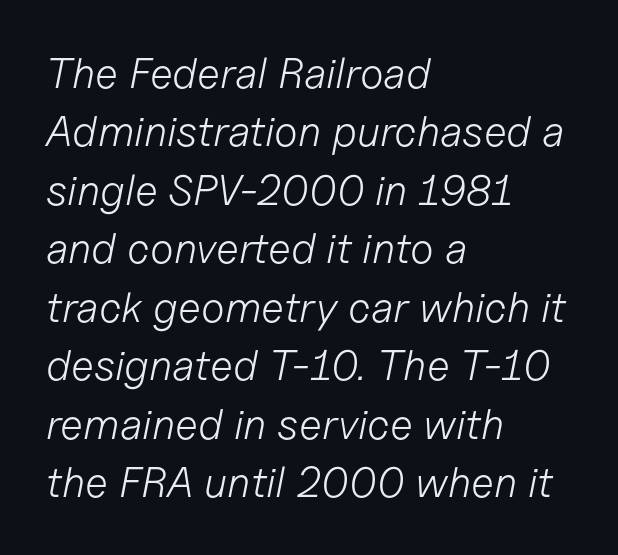
The image shows 43 px light type, italic (leaning right); set left-aligned, normal line spacing (1.36x), normal letter spacing, not underlined; low stroke contrast and a medium x-height.
